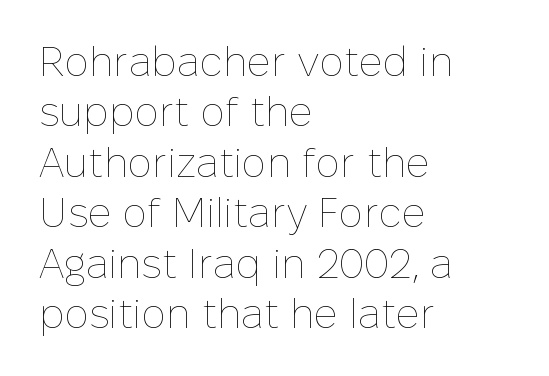
Q: Is the text bold? A: No.
Q: Is the text italic (slanted)? A: No, it is upright.
Q: Is the text underlined? A: No.
Q: How is the paragraph aligned? A: Left-aligned.
Q: Is the spacing between letters normal or unusually wide? A: Normal.
Q: Width (condensed, normal, or wide)? A: Normal.
Q: Stroke contrast? A: Low.
Q: x-height? A: Medium.
Q: Monospaced? A: No.
